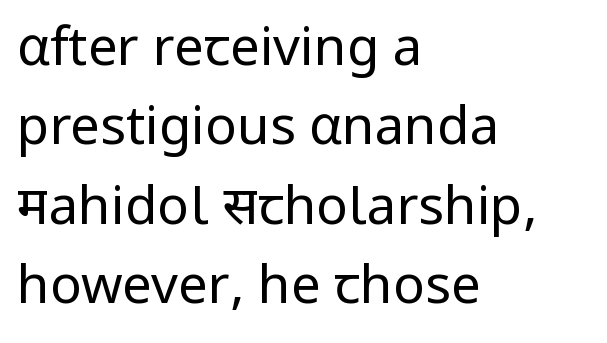
The image shows 53 px regular-weight sans-serif type, upright; set left-aligned, normal line spacing (1.5x), normal letter spacing, not underlined; low stroke contrast and a medium x-height.
